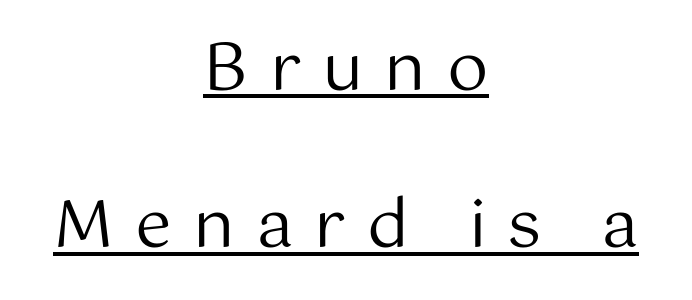
Q: Is the text bold? A: No.
Q: Is the text italic (slanted)? A: No, it is upright.
Q: Is the typeface a serif or a sans-serif typeface? A: Sans-serif.
Q: Is the text underlined? A: Yes.
Q: How is the paragraph aligned? A: Centered.
Q: Is the spacing between letters normal or unusually wide? A: Unusually wide.
Q: Is the spacing between lines tight, normal or loose? A: Loose.
Q: Width (condensed, normal, or wide)? A: Normal.
Q: Stroke contrast? A: Medium.
Q: x-height? A: Medium.
Q: Monospaced? A: No.
